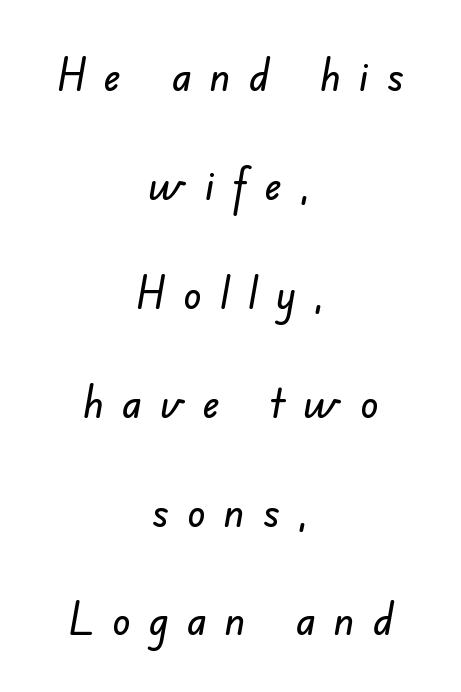
No feet cap the strokes, marking this as sans-serif type. You could not count columns in this text — the font is proportionally spaced. The paragraph has two soft edges and a firm central axis. Decoration check: the copy has no underline.
